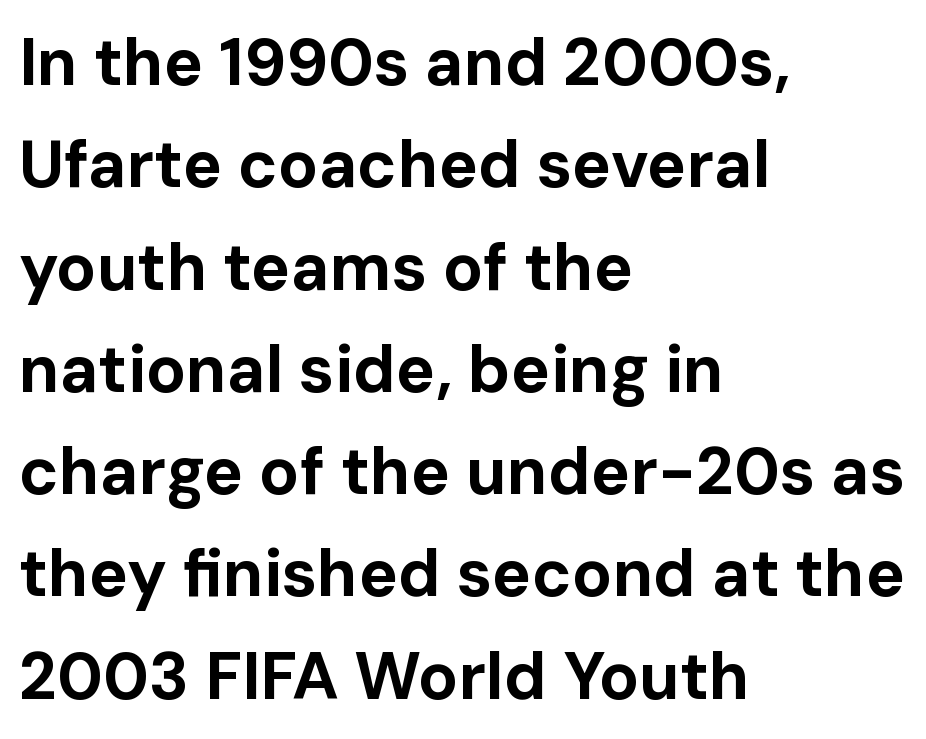
The image shows 66 px bold sans-serif type, upright; set left-aligned, normal line spacing (1.55x), normal letter spacing, not underlined; low stroke contrast and a medium x-height.
